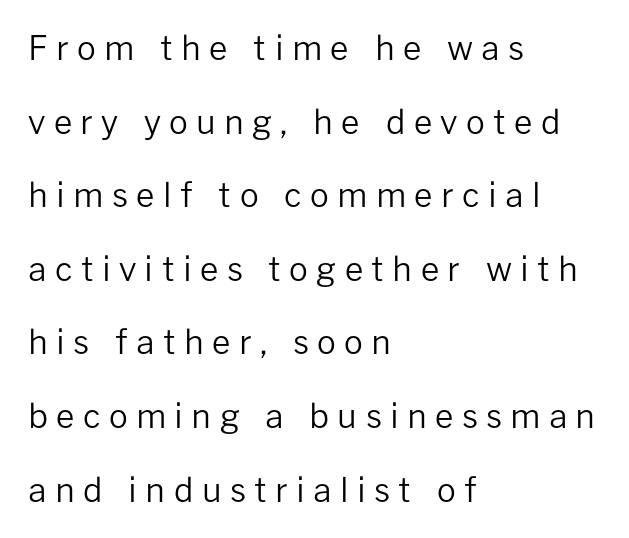
Q: Is the text bold? A: No.
Q: Is the text italic (slanted)? A: No, it is upright.
Q: Is the typeface a serif or a sans-serif typeface? A: Sans-serif.
Q: Is the text underlined? A: No.
Q: How is the paragraph aligned? A: Left-aligned.
Q: Is the spacing between letters normal or unusually wide? A: Unusually wide.
Q: Is the spacing between lines tight, normal or loose? A: Loose.
Q: Width (condensed, normal, or wide)? A: Normal.
Q: Stroke contrast? A: Low.
Q: x-height? A: Medium.
Q: Monospaced? A: No.
